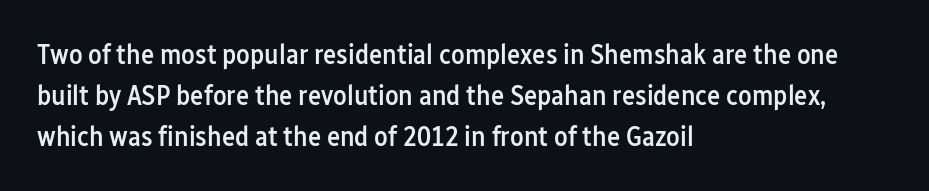
The passage shown stacks its lines at a standard gap. These lines are rendered in a variable-pitch font. Only glyphs here, with clear space below each row. Every row of glyphs begins at an identical x-position on the left. No italicization has been applied; the sample stays upright. This is the in-between weight designers call semibold or demi.
